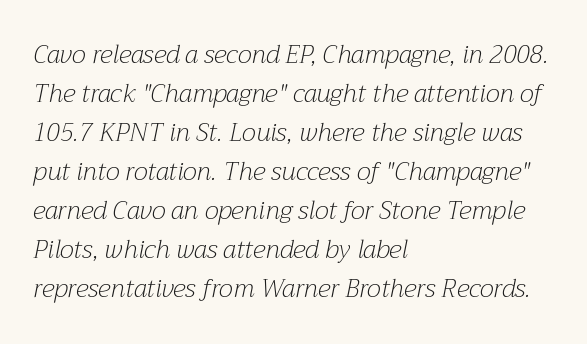
The image shows 25 px text type, italic (leaning right); set left-aligned, normal line spacing (1.56x), normal letter spacing, not underlined.
